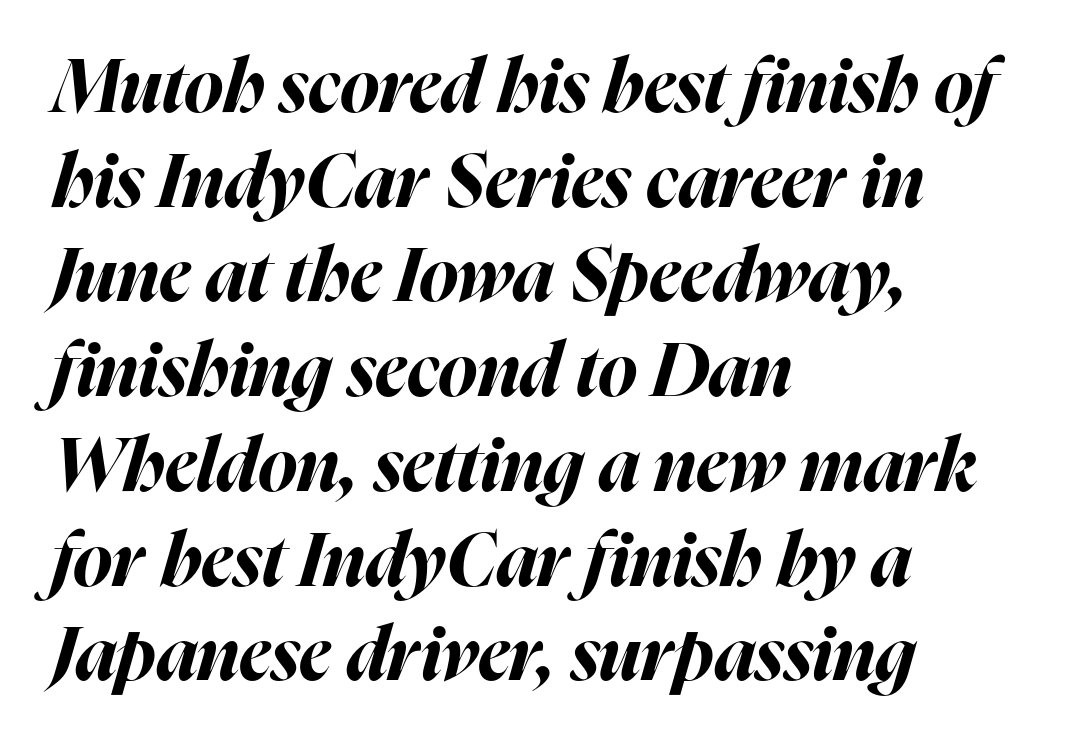
Italic: yes, the glyphs are oblique. Each letter keeps its own natural width here, so spacing adapts to shape. Compared with a centered layout, this one pins lines to the left instead. Standard letterfit; no display-style spreading of the glyphs. Set as a true bold cut, around the 700 mark. The string is rendered with underlining switched off.
